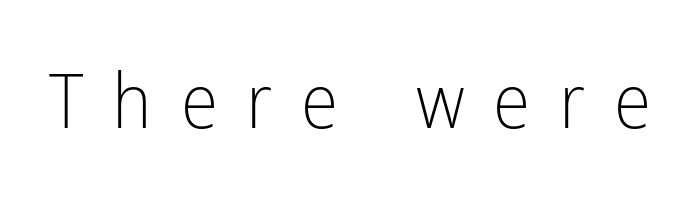
Q: Is the text bold? A: No.
Q: Is the text italic (slanted)? A: No, it is upright.
Q: Is the typeface a serif or a sans-serif typeface? A: Sans-serif.
Q: Is the text underlined? A: No.
Q: Is the spacing between letters normal or unusually wide? A: Unusually wide.
Q: Width (condensed, normal, or wide)? A: Condensed.
Q: Stroke contrast? A: Low.
Q: x-height? A: Medium.
Q: Monospaced? A: No.
